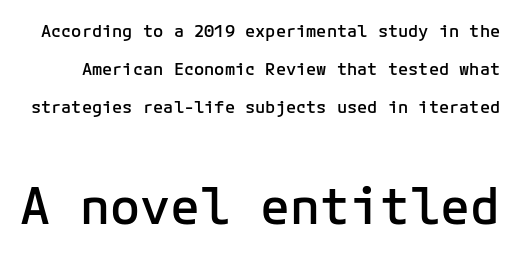
The image shows 50 px semibold sans-serif type, upright, monospaced; set loose line spacing (2.24x), normal letter spacing, not underlined; the second (bottom) block is 2.94x larger; low stroke contrast and a medium x-height.
